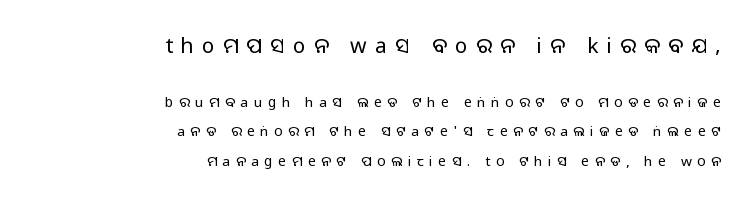
Q: Is the text italic (slanted)? A: No, it is upright.
Q: Is the text underlined? A: No.
Q: How is the paragraph aligned? A: Right-aligned.
Q: Is the spacing between letters normal or unusually wide? A: Unusually wide.
Q: Is the spacing between lines tight, normal or loose? A: Loose.
Q: Which block of text is set in a larger size, the first (top) or the second (bottom)? A: The first (top) one.
